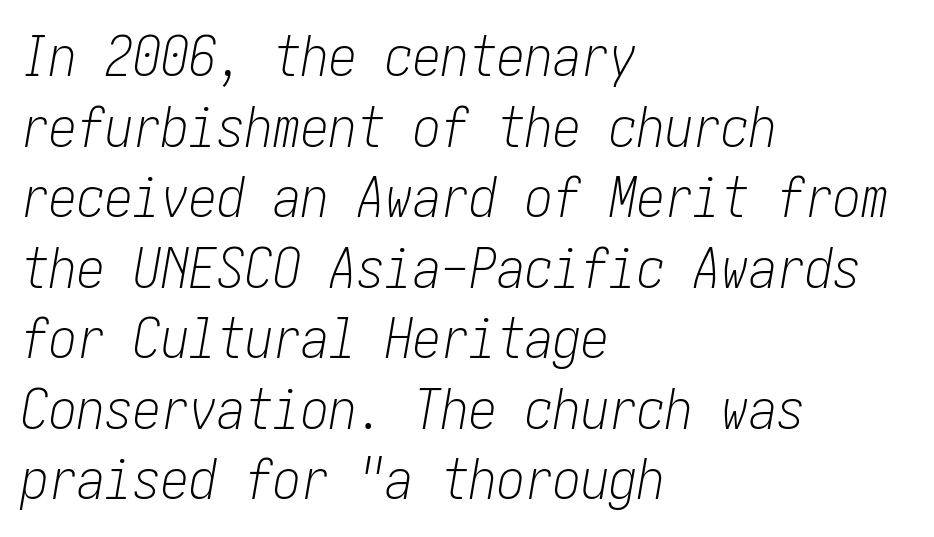
The image shows 56 px light, condensed type, italic (leaning right); set left-aligned, normal line spacing (1.26x), normal letter spacing, not underlined; low stroke contrast and a medium x-height.
